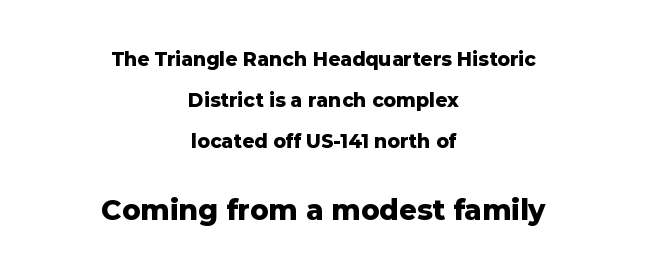
Size hierarchy here favors the trailing block over the leading one. Centered paragraph, ragged on both sides. Leading: increased. The characters display no serif detailing; their extremities are plain. Students, note that the glyphs here touch the page at normal intervals. The foot of each line stays bare and open.
